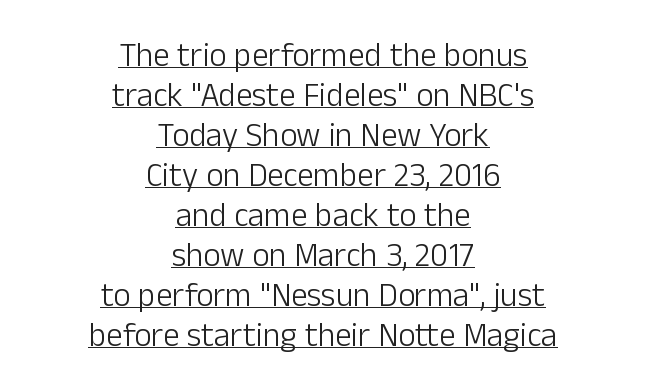
The letters look calm and open, with moderate or lighter stems. This sample carries an underscore along the baseline area. This sample uses a sans-serif face. Characters remain perfectly vertical along every line.
